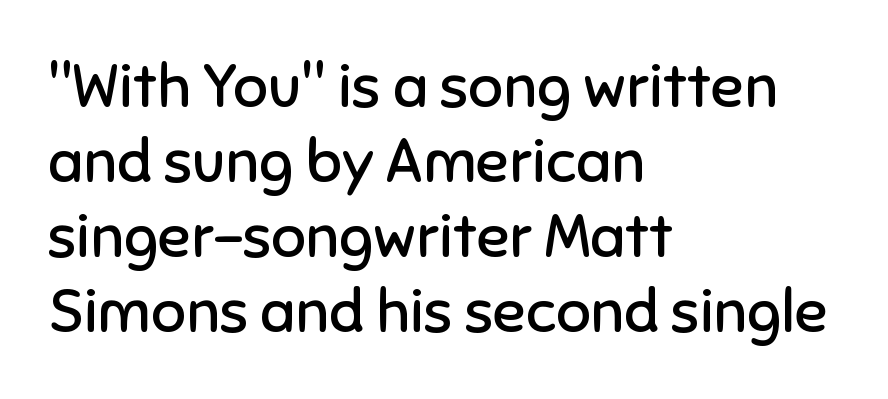
The passage shown is not underscored anywhere. The weight would be labelled regular, book, light, or lighter still. The letters stand straight up with perfectly vertical stems. Character widths vary here, with narrow letters taking less room than wide ones. Which margin do the lines hug? The left one — the right edge is uneven. You can tell from the bare stems that sans-serif type was used.
